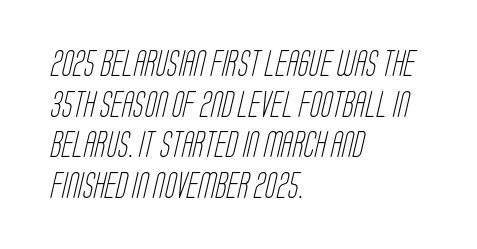
Q: Is the text bold? A: No.
Q: Is the text underlined? A: No.
Q: How is the paragraph aligned? A: Left-aligned.
Q: Is the spacing between letters normal or unusually wide? A: Normal.
Q: Is the spacing between lines tight, normal or loose? A: Normal.
